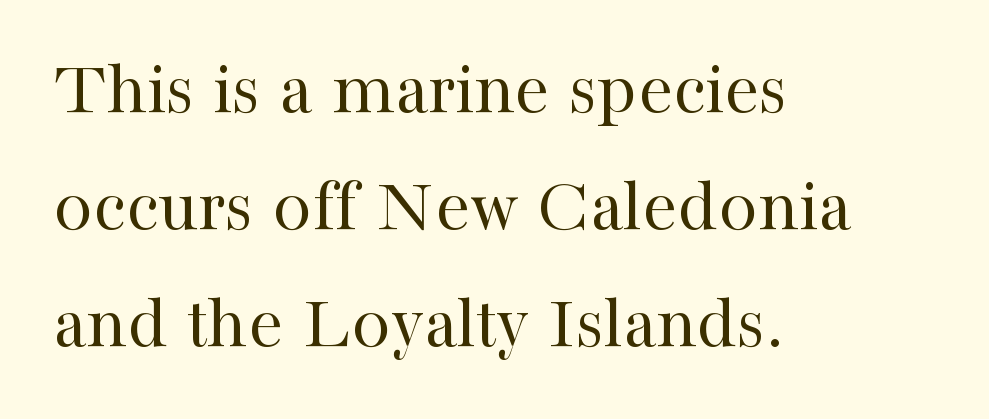
{"serif": "yes", "italic": "no", "bold": "no", "weight": "regular", "width": "normal", "stroke_contrast": "high", "x_height": "medium", "monospaced": "no", "underline": "no", "align": "left", "line_spacing": "normal", "line_spacing_ratio": 1.5, "letter_spacing": "normal", "letter_spacing_em": 0.0, "glyph_px": 78}
